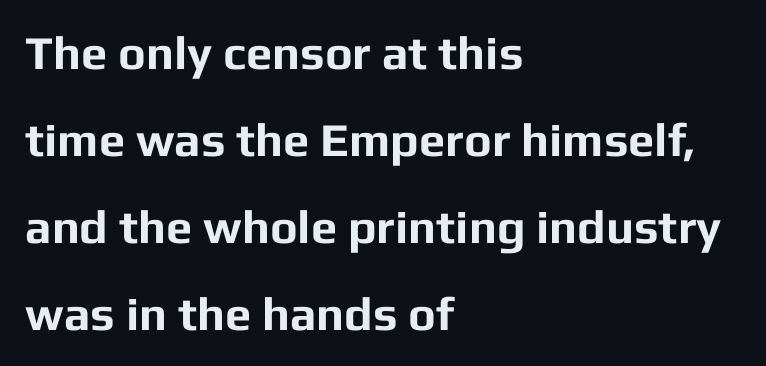
Q: Is the text bold? A: Yes.
Q: Is the text italic (slanted)? A: No, it is upright.
Q: Is the typeface a serif or a sans-serif typeface? A: Sans-serif.
Q: Is the text underlined? A: No.
Q: How is the paragraph aligned? A: Left-aligned.
Q: Is the spacing between letters normal or unusually wide? A: Normal.
Q: Width (condensed, normal, or wide)? A: Normal.
Q: Stroke contrast? A: Low.
Q: x-height? A: Medium.
Q: Monospaced? A: No.
